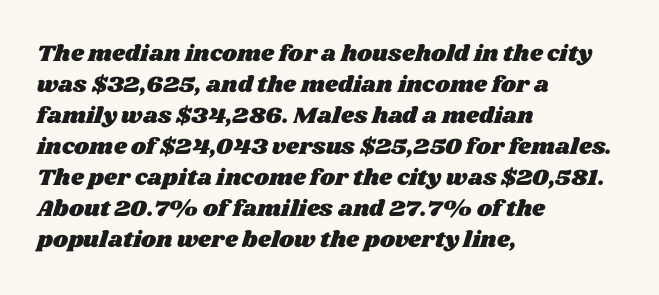
Characters follow at the spacing the type designer built in. Reading down the column, the eye jumps a familiar distance to each next line. Beneath every word, the page is bare. The typesetter chose a ragged-right arrangement here.
